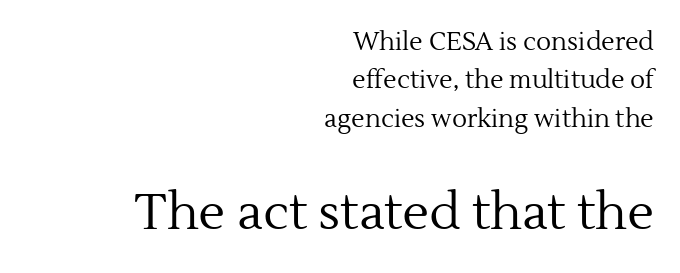
The image shows 50 px regular-weight serif type, upright; set right-aligned, normal line spacing (1.54x), normal letter spacing, not underlined; the second (bottom) block is 2.0x larger; a medium x-height.
